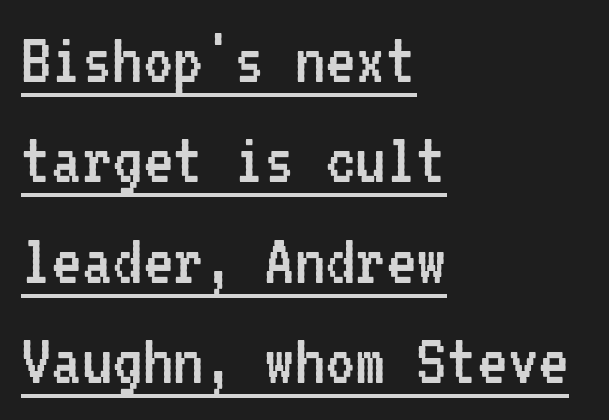
Is there any slant? The stems are plumb. The leading is moderate, giving the passage an even texture. This rendering employs a face without finishing strokes, i.e., a sans-serif. The rendering keeps characters at their native spacing.
